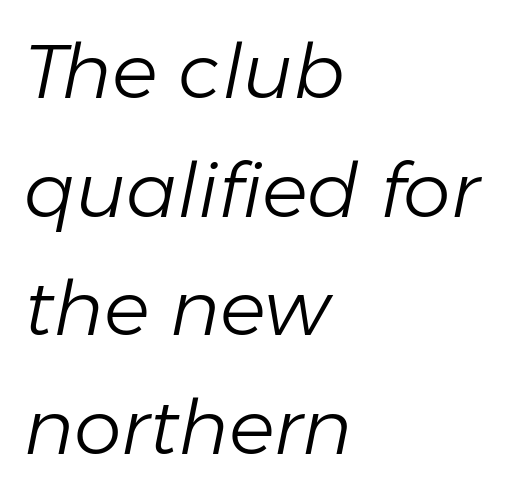
{"italic": "yes", "lean": "right", "slant_degrees": 11, "bold": "no", "weight": "light", "width": "normal", "stroke_contrast": "low", "x_height": "medium", "monospaced": "no", "underline": "no", "align": "left", "line_spacing": "normal", "line_spacing_ratio": 1.56, "letter_spacing": "normal", "letter_spacing_em": 0.0, "glyph_px": 76}
